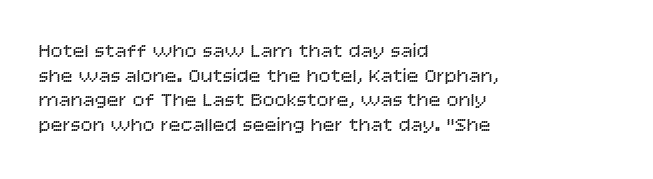
Casual observation: everything's shoved over to the left. This is not heavy type; no bold has been used. Italic? Not at all — the glyphs are vertical. The space beneath each line is pristine and unruled. No extra tracking has been applied to these lines.
